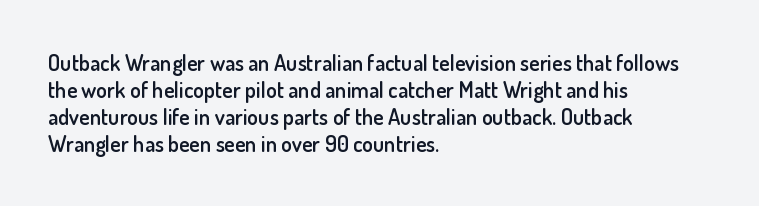
Letters rest on an invisible, unmarked baseline. Notice how the stems are strictly vertical — no italics here. In terms of letterspacing, this is plain default setting. This is moderately heavy type, rendered in semibold. Reading down the block, your eye returns to a fixed left position each line.
